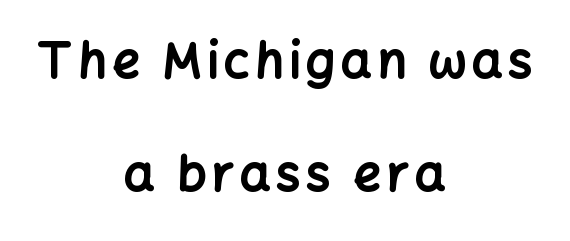
In terms of posture, this sample is upright. This sample has the flowing, uneven cadence of proportional lettering. The text was rendered using a sans face with plain stroke endings. Compared with typical paragraphs, the rows here are farther apart. Each line is balanced around a shared central axis.
